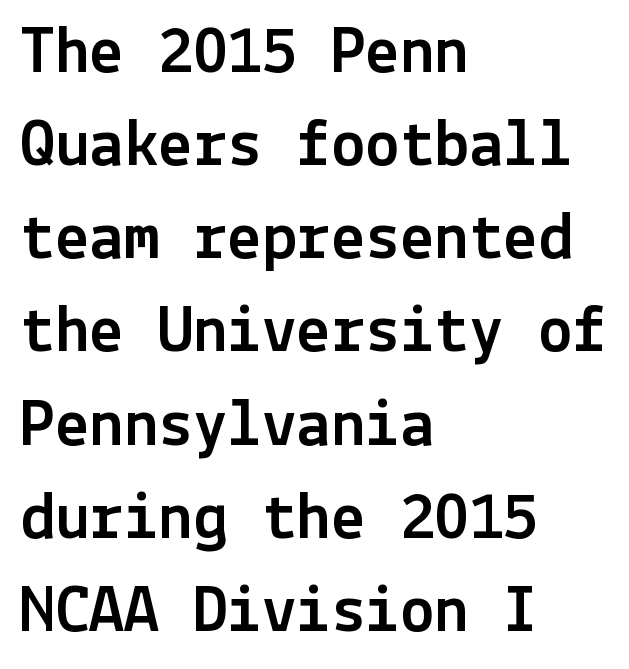
Q: Is the text italic (slanted)? A: No, it is upright.
Q: Is the typeface a serif or a sans-serif typeface? A: Sans-serif.
Q: Is the text underlined? A: No.
Q: How is the paragraph aligned? A: Left-aligned.
Q: Is the spacing between letters normal or unusually wide? A: Normal.
Q: Is the spacing between lines tight, normal or loose? A: Normal.
Q: Width (condensed, normal, or wide)? A: Normal.
Q: x-height? A: Medium.
